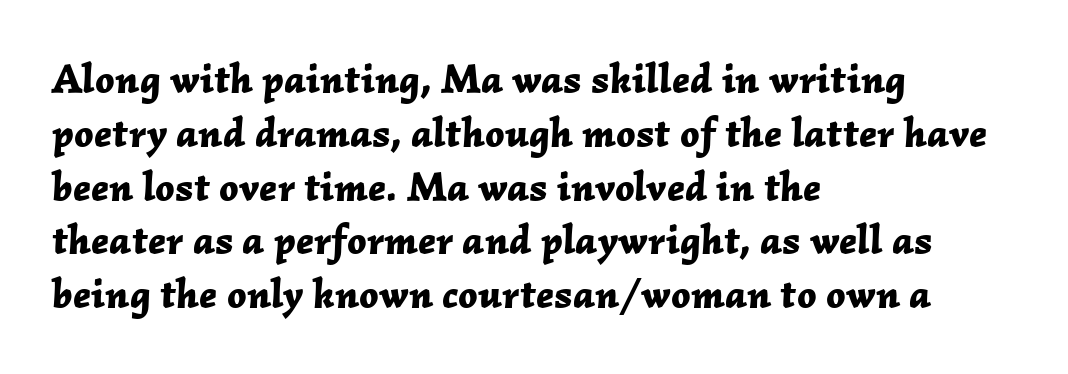
Q: Is the text bold? A: Yes.
Q: Is the text italic (slanted)? A: Yes, it leans right by about 2 degrees.
Q: Is the text underlined? A: No.
Q: How is the paragraph aligned? A: Left-aligned.
Q: Is the spacing between letters normal or unusually wide? A: Normal.
Q: Is the spacing between lines tight, normal or loose? A: Normal.
Q: Width (condensed, normal, or wide)? A: Normal.
Q: Stroke contrast? A: Low.
Q: x-height? A: Medium.
Q: Monospaced? A: No.
